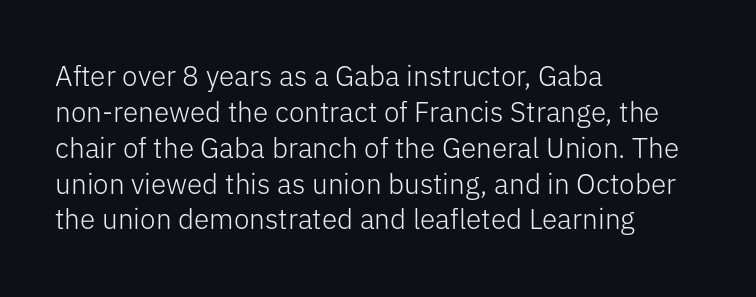
Q: Is the text bold? A: No.
Q: Is the text italic (slanted)? A: No, it is upright.
Q: Is the typeface a serif or a sans-serif typeface? A: Sans-serif.
Q: Is the text underlined? A: No.
Q: How is the paragraph aligned? A: Left-aligned.
Q: Is the spacing between letters normal or unusually wide? A: Normal.
Q: Is the spacing between lines tight, normal or loose? A: Normal.
Q: Width (condensed, normal, or wide)? A: Normal.
Q: Stroke contrast? A: Low.
Q: x-height? A: Medium.
Q: Monospaced? A: No.
